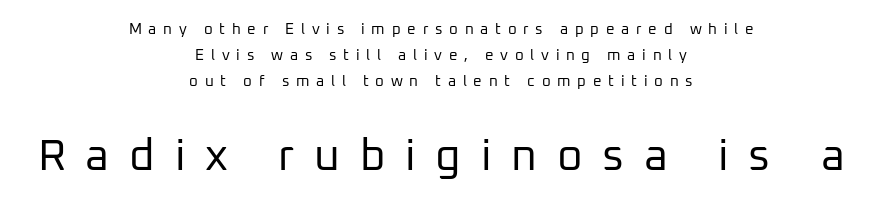
{"serif": "no", "italic": "no", "bold": "no", "weight": "regular", "width": "normal", "stroke_contrast": "low", "x_height": "medium", "monospaced": "no", "underline": "no", "align": "center", "line_spacing_ratio": 1.73, "letter_spacing": "wide", "letter_spacing_em": 0.45, "larger_block": "second", "size_ratio": 2.93, "glyph_px": 44}
